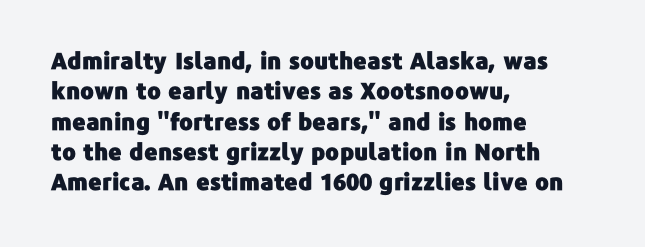
{"italic": "no", "underline": "no", "align": "left", "line_spacing": "normal", "line_spacing_ratio": 1.32, "letter_spacing": "normal", "letter_spacing_em": 0.0, "glyph_px": 23}
